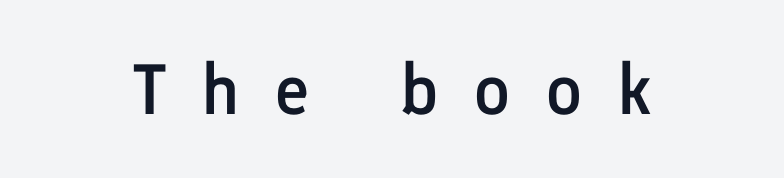
{"serif": "no", "italic": "no", "bold": "semi", "weight": "semibold", "width": "normal", "stroke_contrast": "low", "x_height": "medium", "monospaced": "no", "underline": "no", "letter_spacing": "wide", "letter_spacing_em": 0.48, "glyph_px": 71}
